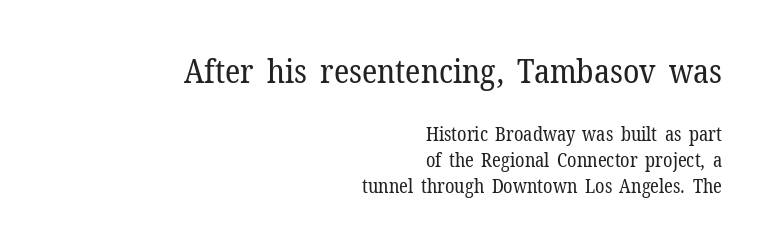
The image shows 33 px regular-weight serif type, upright; set right-aligned, normal line spacing (1.38x), normal letter spacing, not underlined; the first (top) block is 1.74x larger; low stroke contrast and a medium x-height.
